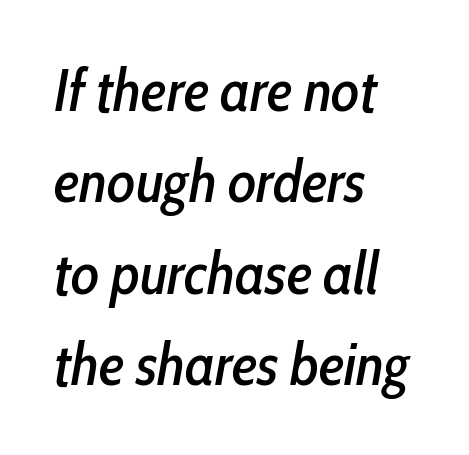
Evenly set lines give the paragraph a standard silhouette. Horizontally, the lines are justified to the leading edge only. Tracking value appears to be zero — textbook default spacing. Underline: absent.
